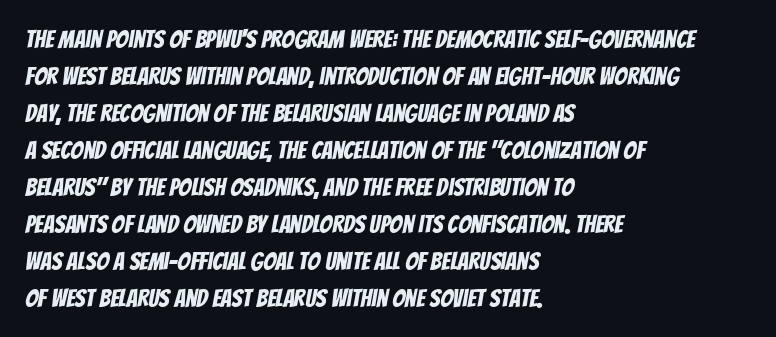
Q: Is the text underlined? A: No.
Q: How is the paragraph aligned? A: Left-aligned.
Q: Is the spacing between letters normal or unusually wide? A: Normal.
Q: Is the spacing between lines tight, normal or loose? A: Normal.
